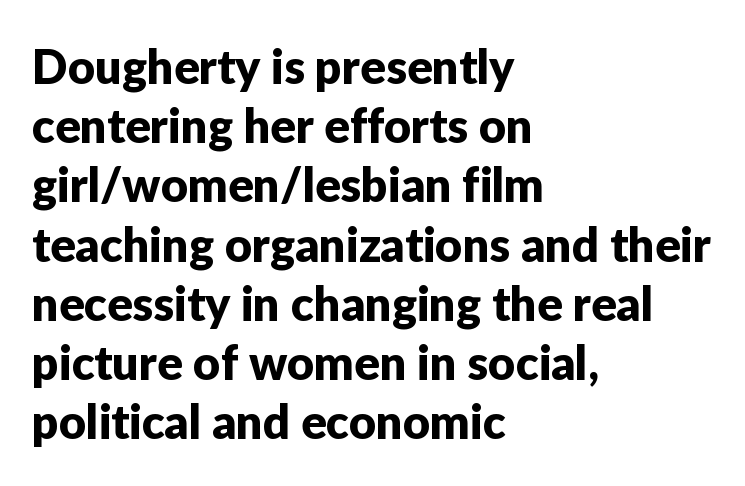
A roman cut, with each character standing at attention. A clean baseline with only descenders dipping below it. Note: no serifs on the glyphs. Which margin do the lines hug? The left one — the right edge is uneven. These lines keep a tight, regular rhythm from letter to letter. The rendering uses natural spacing where letterforms have individual widths.
